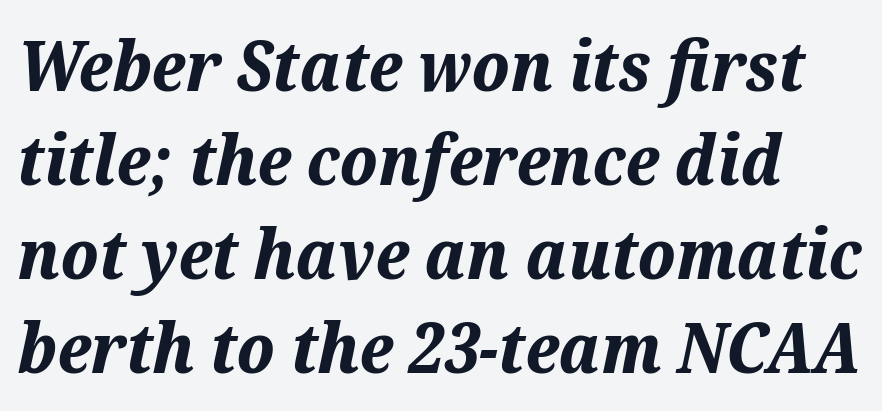
The image shows 69 px bold type, italic (leaning right); set normal line spacing (1.36x), normal letter spacing, not underlined; medium stroke contrast and a medium x-height.
